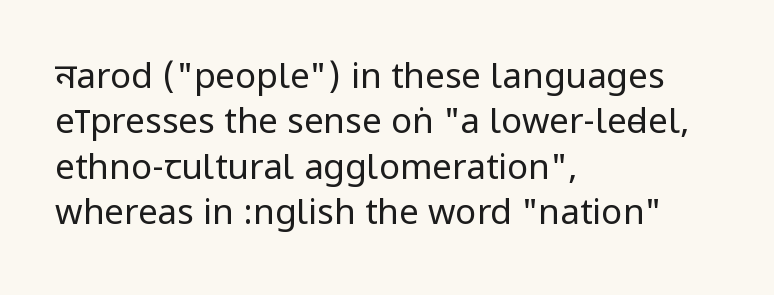
Left-aligned paragraph, ragged on the right. Letter spacing: default. The passage shown is not bold in any degree. Unlike a traditional serif, this face leaves its strokes unadorned. Words float on clear page, feet unadorned.
